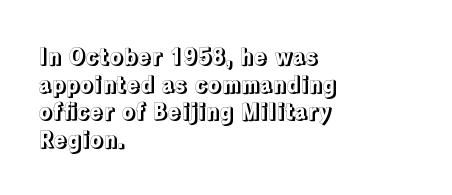
The image shows 22 px text type, upright; set left-aligned, normal line spacing (1.26x), normal letter spacing, not underlined.
